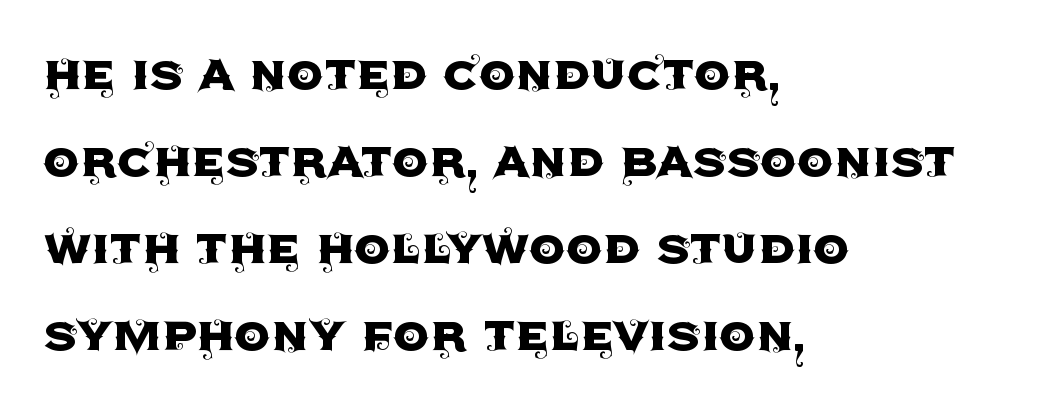
Q: Is the text italic (slanted)? A: No, it is upright.
Q: Is the typeface a serif or a sans-serif typeface? A: Sans-serif.
Q: Is the text underlined? A: No.
Q: How is the paragraph aligned? A: Left-aligned.
Q: Is the spacing between letters normal or unusually wide? A: Normal.
Q: Is the spacing between lines tight, normal or loose? A: Normal.
Q: Width (condensed, normal, or wide)? A: Normal.
Q: x-height? A: Large.
Q: Monospaced? A: No.
